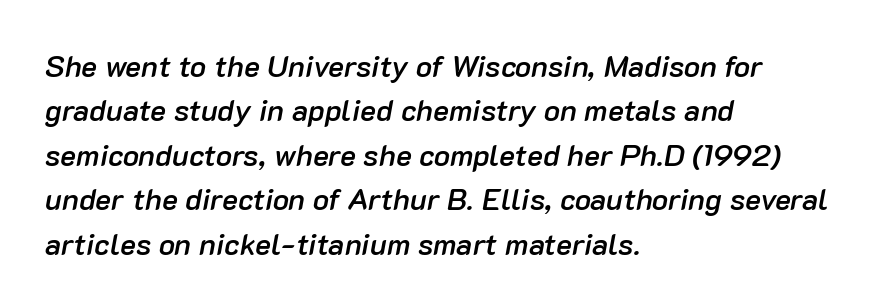
Q: Is the text bold? A: Semi-bold.
Q: Is the text italic (slanted)? A: Yes, it leans right by about 10 degrees.
Q: Is the text underlined? A: No.
Q: How is the paragraph aligned? A: Left-aligned.
Q: Is the spacing between letters normal or unusually wide? A: Normal.
Q: Is the spacing between lines tight, normal or loose? A: Normal.
Q: Width (condensed, normal, or wide)? A: Normal.
Q: Stroke contrast? A: Low.
Q: x-height? A: Medium.
Q: Monospaced? A: No.
